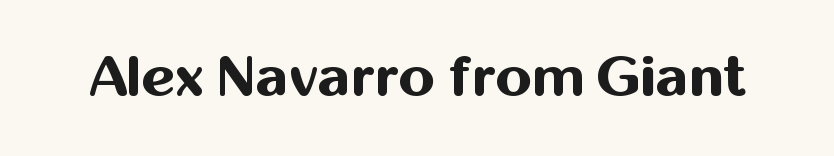
The image shows 58 px bold sans-serif type, upright; set normal letter spacing, not underlined; medium stroke contrast and a medium x-height.
